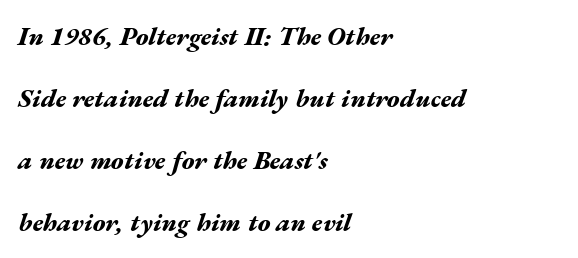
The image shows 26 px bold type, italic (leaning right); set left-aligned, loose line spacing (2.39x), normal letter spacing, not underlined.
